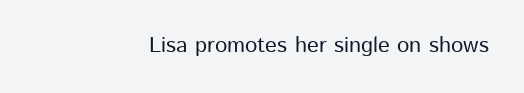
Q: Is the text italic (slanted)? A: No, it is upright.
Q: Is the text underlined? A: No.
Q: How is the paragraph aligned? A: Right-aligned.
Q: Is the spacing between letters normal or unusually wide? A: Normal.
